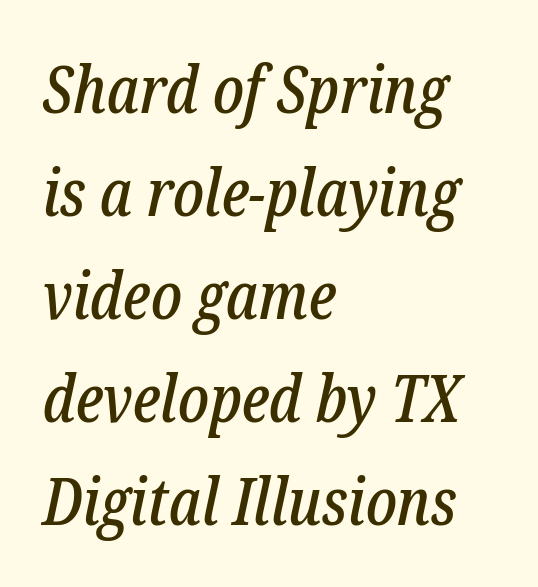
Q: Is the text italic (slanted)? A: Yes, it leans right by about 12 degrees.
Q: Is the typeface a serif or a sans-serif typeface? A: Serif.
Q: Is the text underlined? A: No.
Q: How is the paragraph aligned? A: Left-aligned.
Q: Is the spacing between letters normal or unusually wide? A: Normal.
Q: Is the spacing between lines tight, normal or loose? A: Normal.
Q: Width (condensed, normal, or wide)? A: Condensed.
Q: Stroke contrast? A: Low.
Q: x-height? A: Medium.
Q: Monospaced? A: No.
